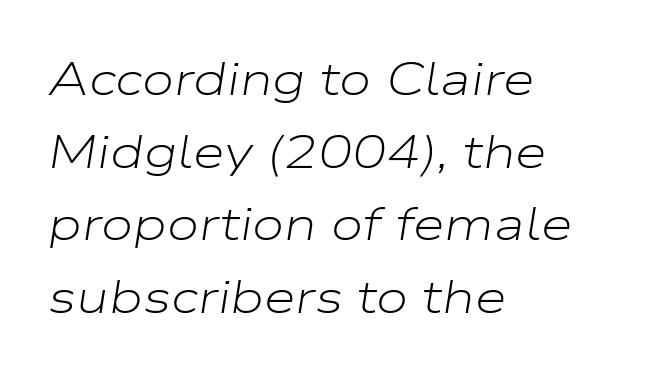
The passage is arranged the way most books set body copy — flush left. Does extra space separate the letters? No, they use regular spacing. The typeface has the unassuming heft of standard copy or less. This sample has the flowing, uneven cadence of proportional lettering. Beneath every word, the page is bare. An italicized treatment has been applied to the whole sample.
